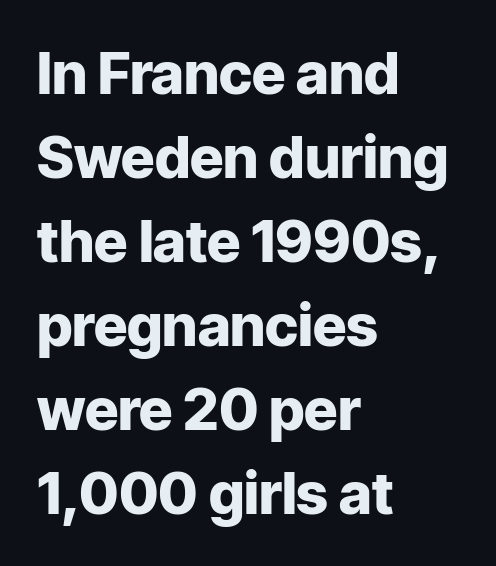
The image shows 58 px heavy sans-serif type, upright; set left-aligned, normal line spacing (1.45x), normal letter spacing, not underlined; low stroke contrast and a medium x-height.
